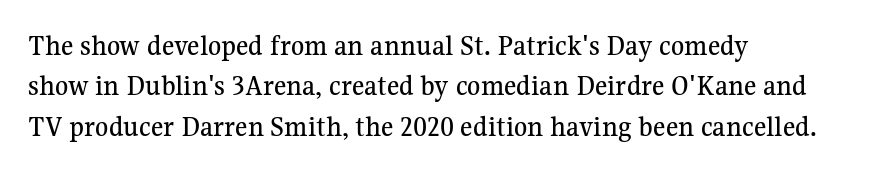
Q: Is the text italic (slanted)? A: No, it is upright.
Q: Is the typeface a serif or a sans-serif typeface? A: Serif.
Q: Is the text underlined? A: No.
Q: How is the paragraph aligned? A: Left-aligned.
Q: Is the spacing between letters normal or unusually wide? A: Normal.
Q: Is the spacing between lines tight, normal or loose? A: Normal.
Q: Width (condensed, normal, or wide)? A: Normal.
Q: Stroke contrast? A: Medium.
Q: x-height? A: Medium.
Q: Monospaced? A: No.
